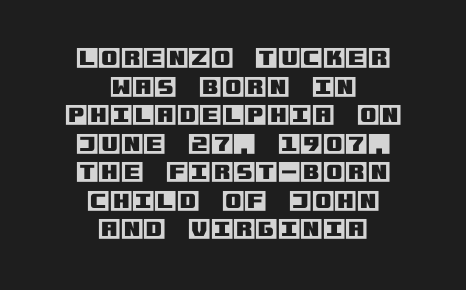
The image shows 23 px text type, upright; set centered, line spacing 1.24x, normal letter spacing, not underlined.
